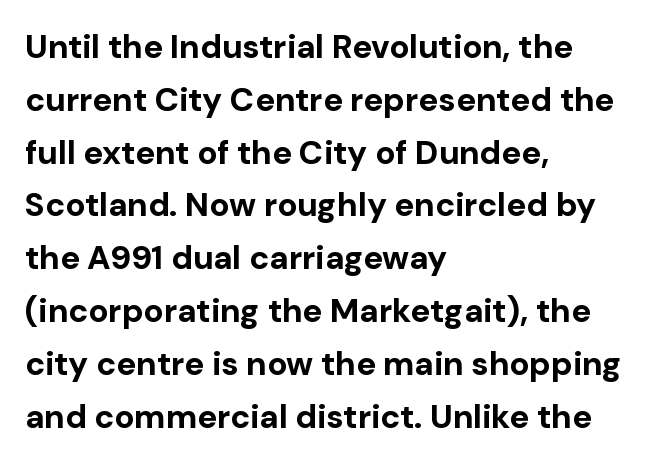
Q: Is the text bold? A: Yes.
Q: Is the text italic (slanted)? A: No, it is upright.
Q: Is the typeface a serif or a sans-serif typeface? A: Sans-serif.
Q: Is the text underlined? A: No.
Q: How is the paragraph aligned? A: Left-aligned.
Q: Is the spacing between letters normal or unusually wide? A: Normal.
Q: Is the spacing between lines tight, normal or loose? A: Normal.
Q: Width (condensed, normal, or wide)? A: Normal.
Q: Stroke contrast? A: Low.
Q: x-height? A: Medium.
Q: Monospaced? A: No.
